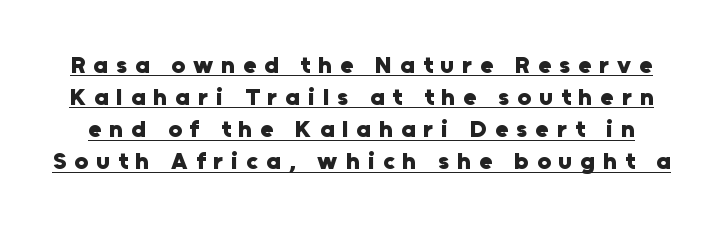
{"italic": "no", "bold": "yes", "underline": "yes", "line_spacing": "normal", "line_spacing_ratio": 1.34, "letter_spacing": "wide", "letter_spacing_em": 0.34, "glyph_px": 24}
